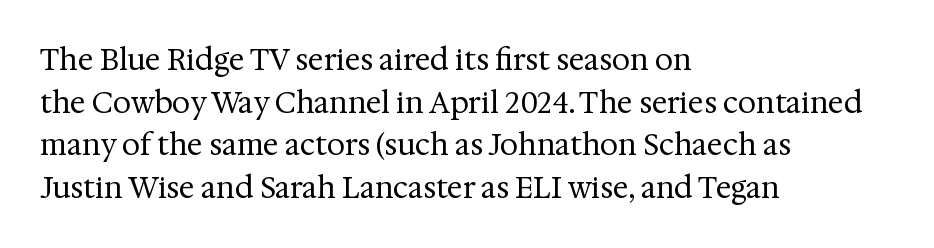
Weight: not bold — regular or lighter. Casual observation: everything's shoved over to the left. The typography opts for an upright posture over an oblique one. This sample has the flowing, uneven cadence of proportional lettering. This block has exactly the height ordinary leading produces. Only glyphs here, with clear space below each row.
